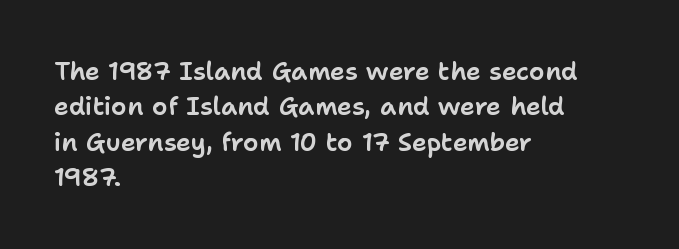
The image shows 25 px text type, upright; set left-aligned, normal line spacing (1.42x), normal letter spacing, not underlined.
